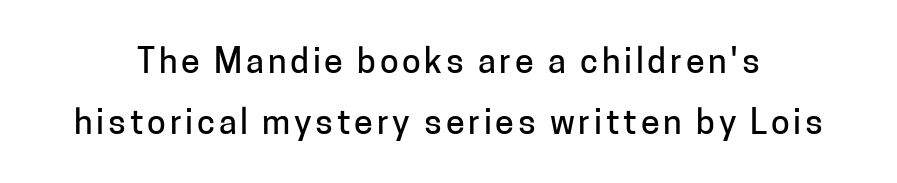
The image shows 34 px sans-serif type, upright; set line spacing 1.8x, not underlined; low stroke contrast and a medium x-height.
